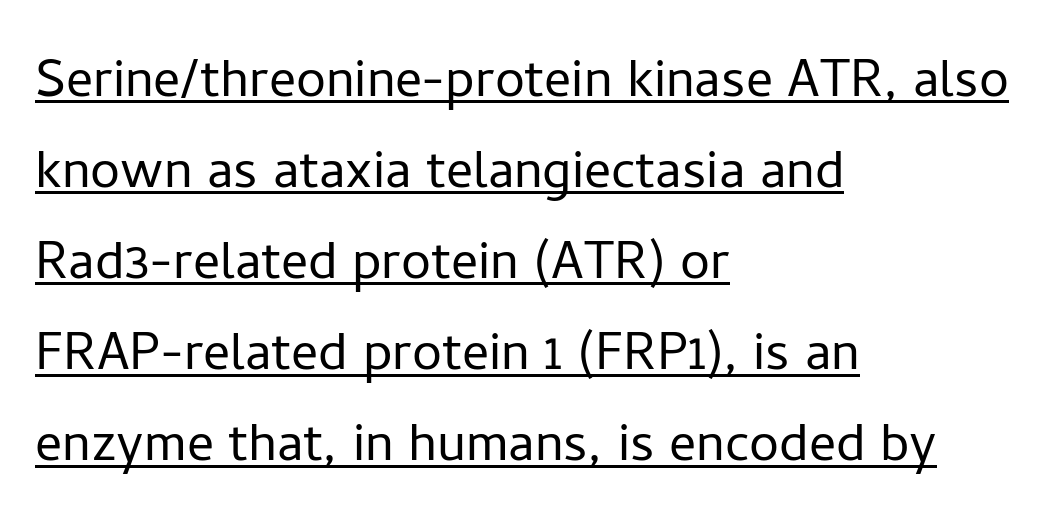
{"serif": "no", "italic": "no", "bold": "no", "weight": "light", "width": "normal", "stroke_contrast": "low", "x_height": "medium", "monospaced": "no", "underline": "yes", "align": "left", "line_spacing": "normal", "line_spacing_ratio": 1.36, "letter_spacing": "normal", "letter_spacing_em": 0.0, "glyph_px": 67}
